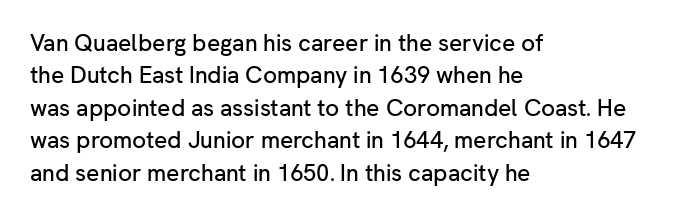
Rule under the text: the space is simply empty. Glyph-to-glyph distance matches everyday printed text. This block has exactly the height ordinary leading produces. Every character sits straight up, as roman type does. Teacher's note: observe the even left margin — that is flush-left alignment.
